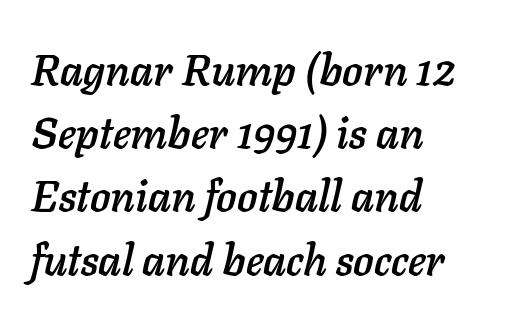
Q: Is the text italic (slanted)? A: Yes, it leans right by about 11 degrees.
Q: Is the text underlined? A: No.
Q: How is the paragraph aligned? A: Left-aligned.
Q: Is the spacing between letters normal or unusually wide? A: Normal.
Q: Is the spacing between lines tight, normal or loose? A: Normal.
Q: Width (condensed, normal, or wide)? A: Normal.
Q: Stroke contrast? A: Low.
Q: x-height? A: Medium.
Q: Monospaced? A: No.
